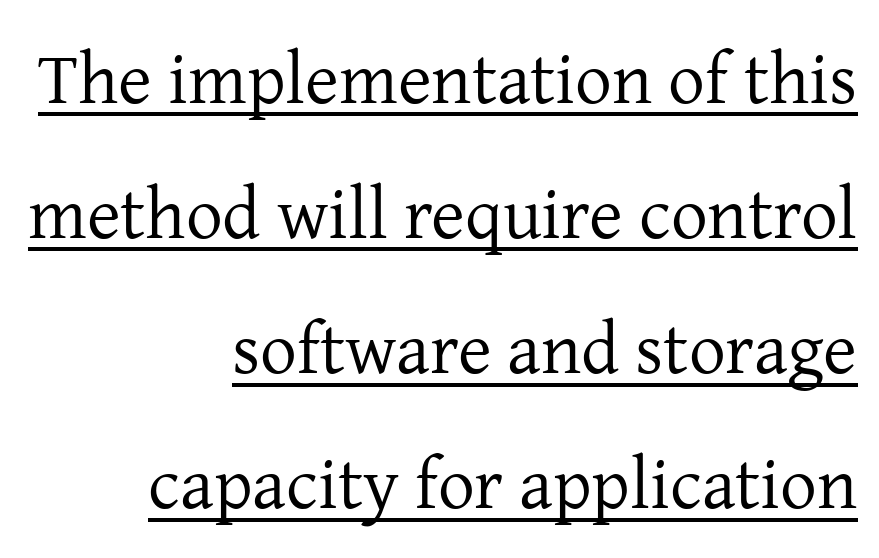
One-word summary of the alignment: right. No chunkiness to these letters — they're not bold. A serif font was chosen for this passage. Students, observe the line beneath the letters — that is underlining. Posture: straight, roman, zero tilt. Think of a printed novel: that variable character pitch is what you see here.
